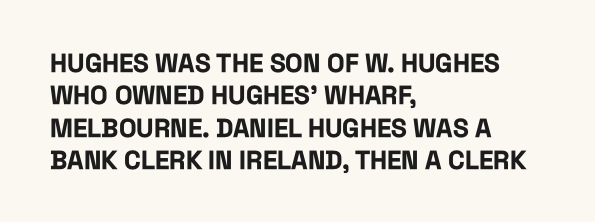
Q: Is the text bold? A: Yes.
Q: Is the text italic (slanted)? A: No, it is upright.
Q: Is the text underlined? A: No.
Q: How is the paragraph aligned? A: Left-aligned.
Q: Is the spacing between letters normal or unusually wide? A: Normal.
Q: Is the spacing between lines tight, normal or loose? A: Normal.
